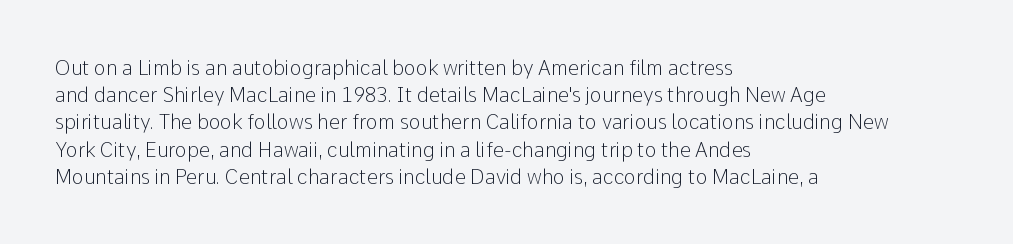
{"italic": "no", "bold": "no", "underline": "no", "align": "left", "line_spacing": "normal", "line_spacing_ratio": 1.36, "letter_spacing": "normal", "letter_spacing_em": 0.0, "glyph_px": 20}
